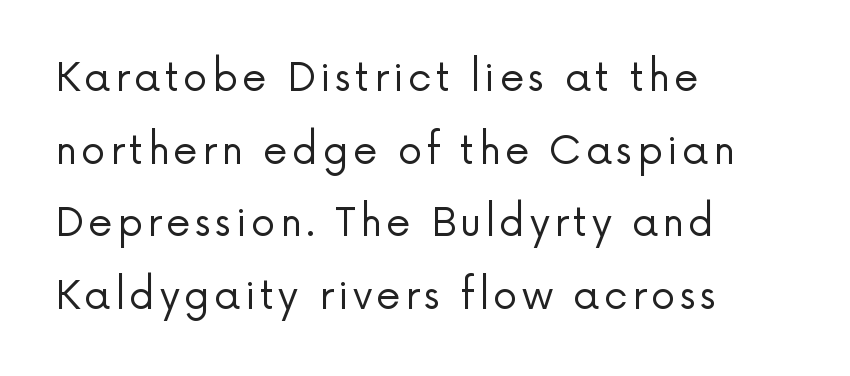
Q: Is the text bold? A: No.
Q: Is the text italic (slanted)? A: No, it is upright.
Q: Is the typeface a serif or a sans-serif typeface? A: Sans-serif.
Q: Is the text underlined? A: No.
Q: How is the paragraph aligned? A: Left-aligned.
Q: Width (condensed, normal, or wide)? A: Normal.
Q: Stroke contrast? A: Low.
Q: x-height? A: Medium.
Q: Monospaced? A: No.
